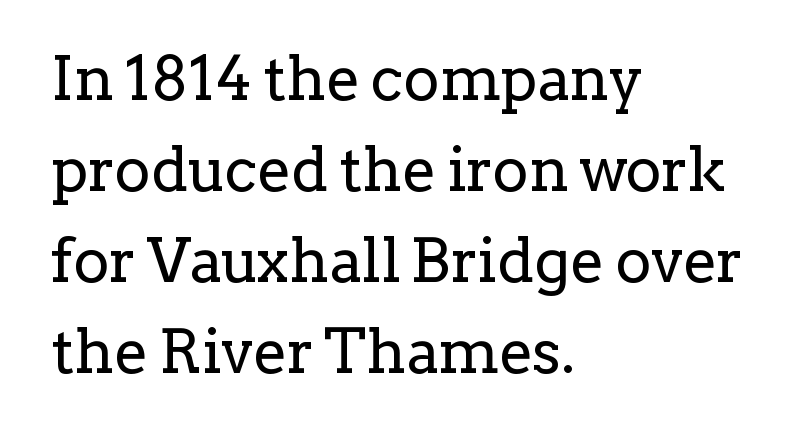
{"serif": "yes", "italic": "no", "bold": "no", "weight": "regular", "width": "normal", "stroke_contrast": "low", "x_height": "medium", "monospaced": "no", "underline": "no", "align": "left", "line_spacing": "normal", "line_spacing_ratio": 1.49, "letter_spacing": "normal", "letter_spacing_em": 0.0, "glyph_px": 61}
